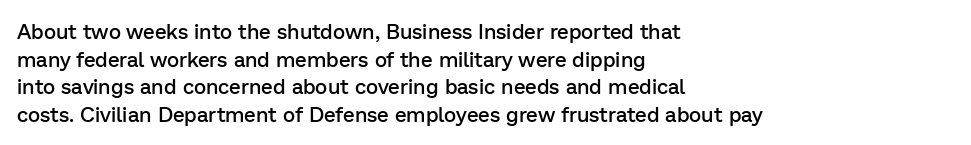
{"italic": "no", "bold": "semi", "underline": "no", "align": "left", "line_spacing": "normal", "line_spacing_ratio": 1.32, "letter_spacing": "normal", "letter_spacing_em": 0.0, "glyph_px": 21}
